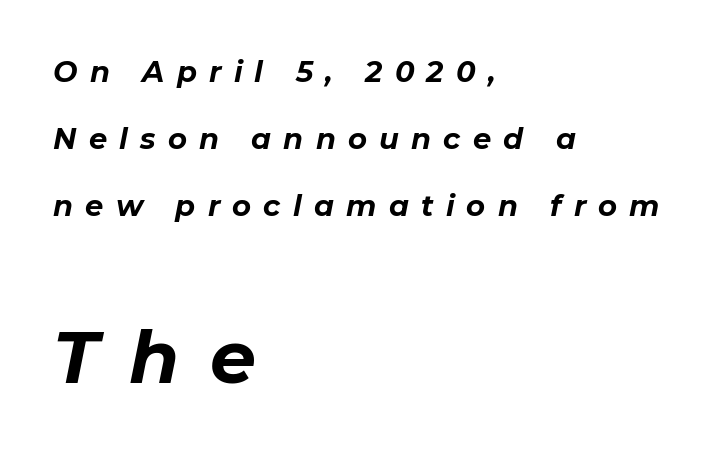
The image shows 73 px bold type, italic (leaning right); set left-aligned, loose line spacing (2.31x), unusually wide letter spacing (+0.42 em), not underlined; the second (bottom) block is 2.52x larger; low stroke contrast and a medium x-height.
